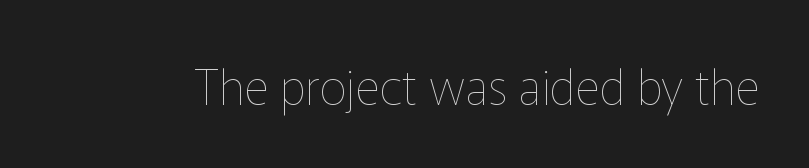
The image shows 48 px thin type, upright; set normal letter spacing, not underlined; low stroke contrast and a medium x-height.
